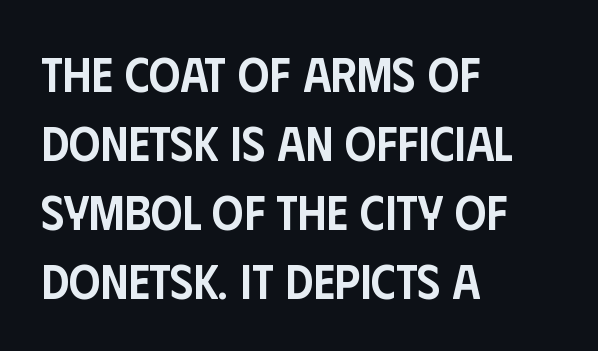
Is there much room between lines? A standard amount, neither cramped nor airy. These lines are composed in type without serifs. Leftover space on each line is placed entirely after the last word. It's the straight-up-and-down kind of type. Honestly, the letter spacing is just normal — you wouldn't notice it.
